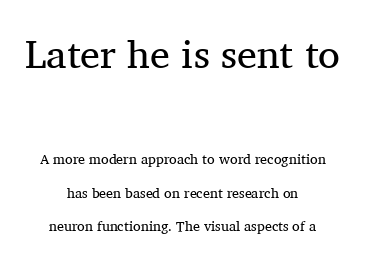
The image shows 40 px regular-weight serif type, upright; set centered, loose line spacing (2.38x), normal letter spacing, not underlined; the first (top) block is 2.86x larger; medium stroke contrast and a medium x-height.
